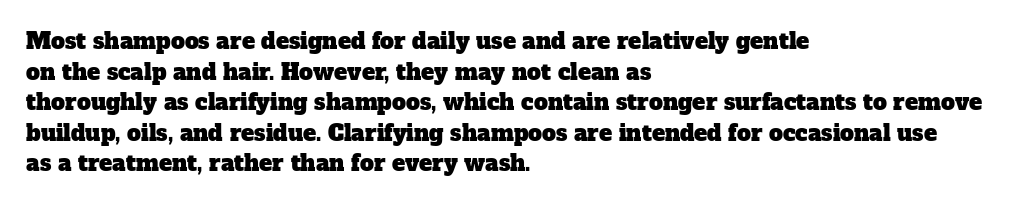
{"underline": "no", "align": "left", "line_spacing": "normal", "line_spacing_ratio": 1.39, "letter_spacing": "normal", "letter_spacing_em": 0.0, "glyph_px": 22}
